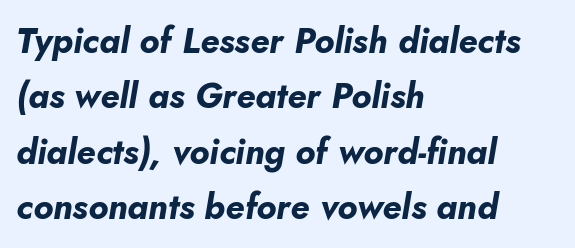
The image shows 35 px bold type, italic (leaning right); set left-aligned, normal line spacing (1.58x), normal letter spacing, not underlined; low stroke contrast and a small x-height.
